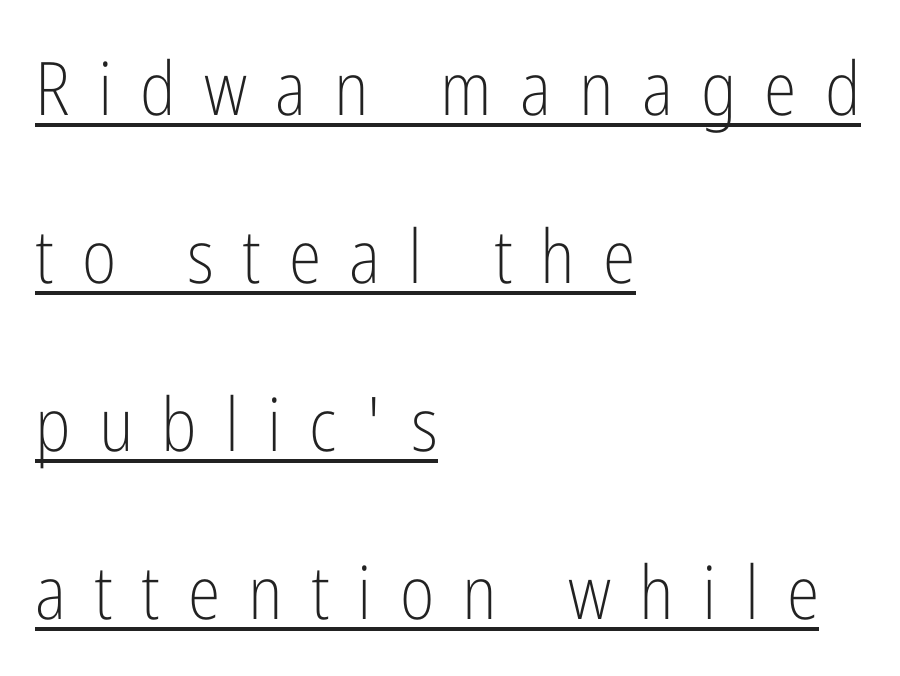
{"serif": "no", "italic": "no", "bold": "no", "weight": "light", "width": "condensed", "stroke_contrast": "low", "x_height": "medium", "monospaced": "no", "underline": "yes", "align": "left", "line_spacing": "loose", "line_spacing_ratio": 2.27, "letter_spacing": "wide", "letter_spacing_em": 0.38, "glyph_px": 74}
